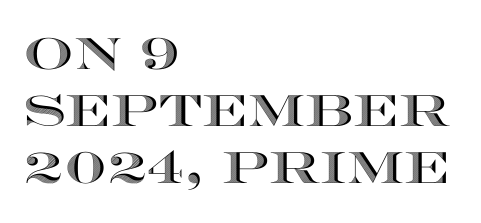
Q: Is the text italic (slanted)? A: No, it is upright.
Q: Is the text underlined? A: No.
Q: How is the paragraph aligned? A: Left-aligned.
Q: Is the spacing between letters normal or unusually wide? A: Normal.
Q: Is the spacing between lines tight, normal or loose? A: Normal.
Q: Width (condensed, normal, or wide)? A: Wide.
Q: x-height? A: Large.
Q: Monospaced? A: No.
